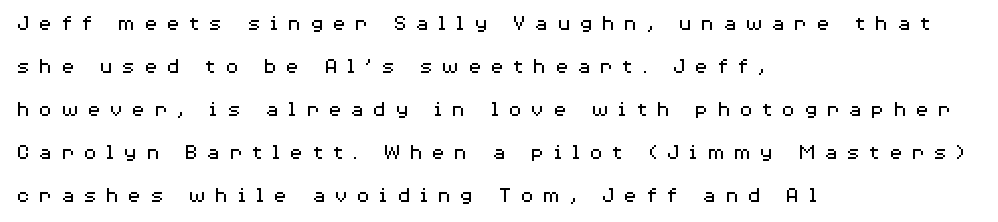
The image shows 23 px text type, upright; set left-aligned, line spacing 1.87x, unusually wide letter spacing (+0.36 em), not underlined.
